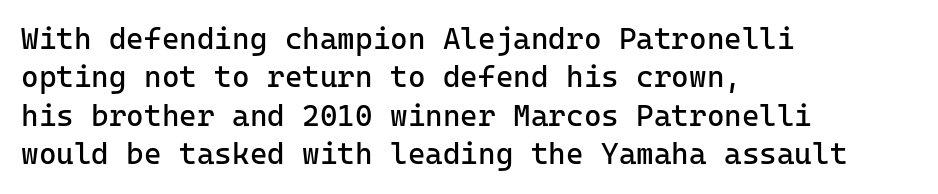
{"serif": "no", "italic": "no", "bold": "no", "weight": "regular", "width": "normal", "stroke_contrast": "low", "x_height": "medium", "monospaced": "yes", "underline": "no", "align": "left", "line_spacing": "normal", "line_spacing_ratio": 1.28, "letter_spacing": "normal", "letter_spacing_em": 0.0, "glyph_px": 30}
